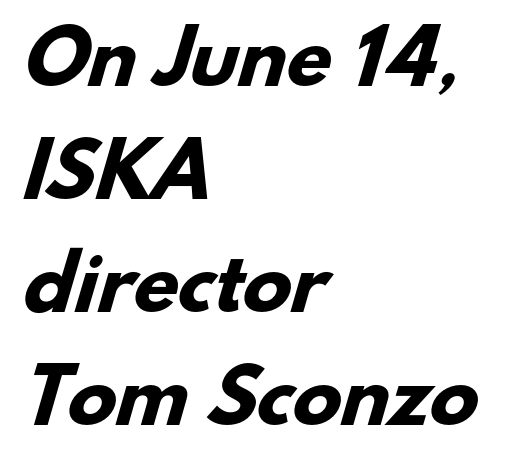
{"serif": "no", "bold": "yes", "weight": "heavy", "width": "normal", "stroke_contrast": "low", "x_height": "small", "monospaced": "no", "underline": "no", "align": "left", "line_spacing": "normal", "line_spacing_ratio": 1.55, "letter_spacing": "normal", "letter_spacing_em": 0.0, "glyph_px": 73}
